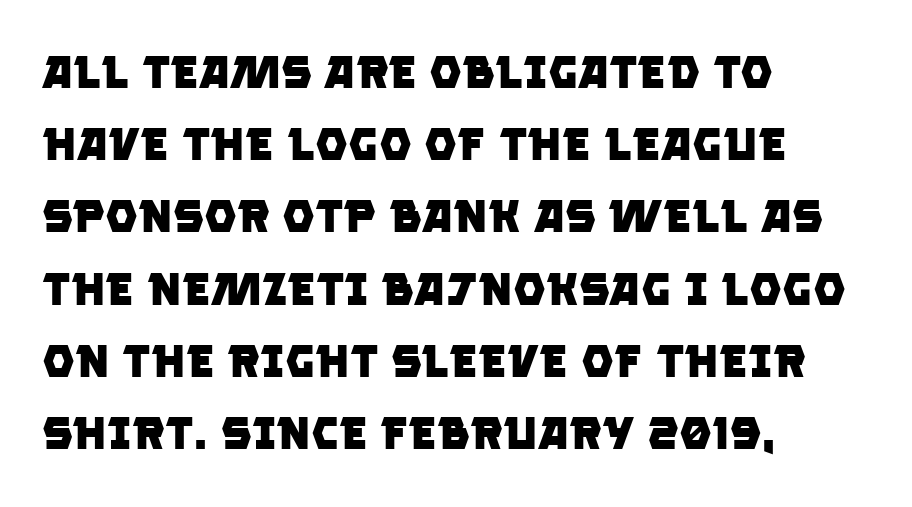
The image shows 46 px heavy sans-serif type; set left-aligned, normal line spacing (1.57x), normal letter spacing, not underlined; low stroke contrast and a large x-height.
